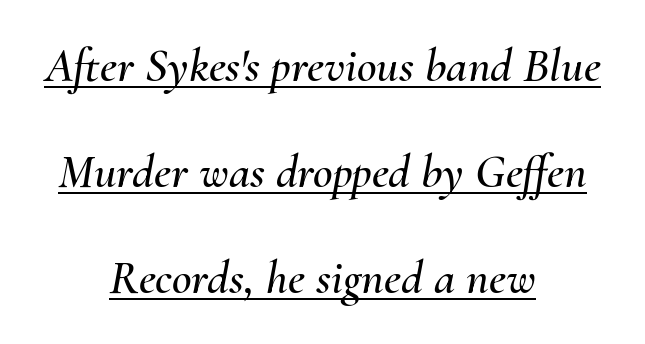
The image shows 48 px text type, italic (leaning right); set centered, loose line spacing (2.21x), normal letter spacing, underlined; medium stroke contrast and a small x-height.
